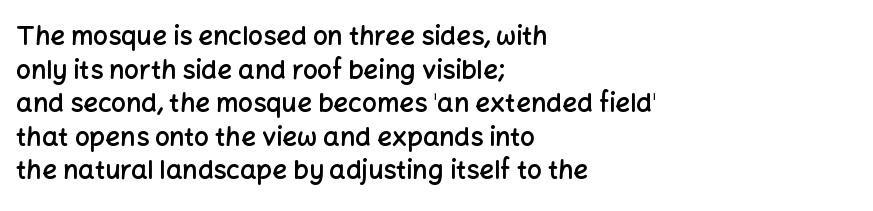
{"italic": "no", "bold": "semi", "underline": "no", "align": "left", "line_spacing": "normal", "line_spacing_ratio": 1.29, "letter_spacing": "normal", "letter_spacing_em": 0.0, "glyph_px": 26}
